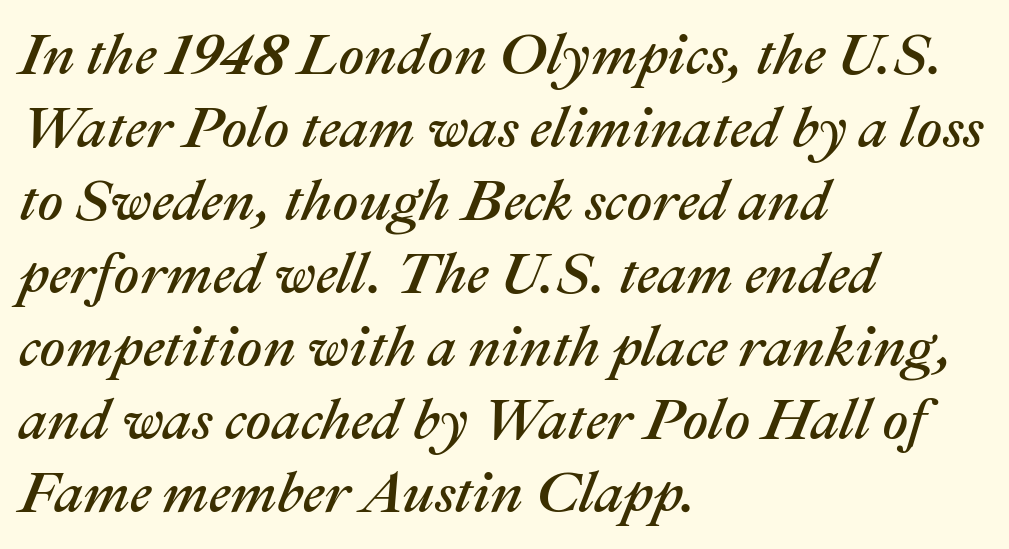
The image shows 57 px text type, italic (leaning right); set left-aligned, normal line spacing (1.28x), normal letter spacing, not underlined; medium stroke contrast and a medium x-height.
